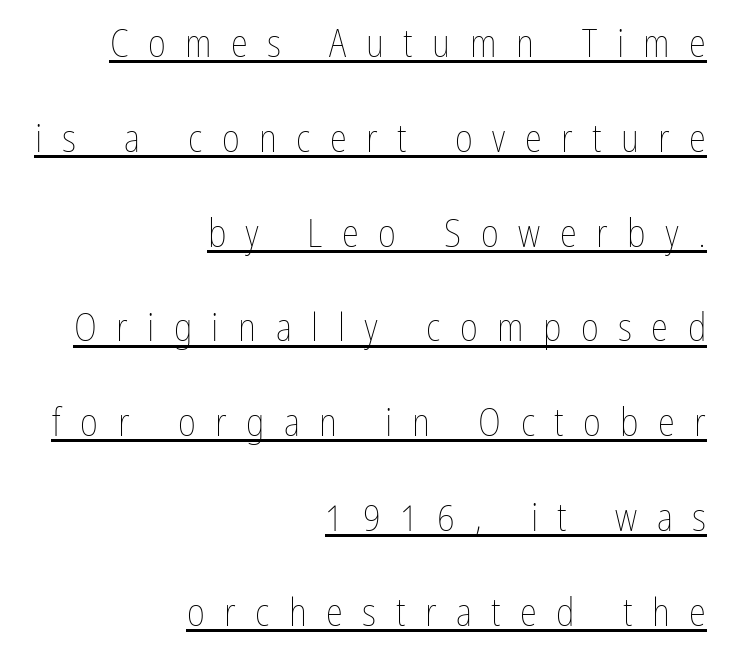
{"italic": "no", "bold": "no", "weight": "thin", "width": "condensed", "stroke_contrast": "low", "x_height": "medium", "monospaced": "no", "underline": "yes", "align": "right", "line_spacing": "loose", "line_spacing_ratio": 2.43, "letter_spacing": "wide", "letter_spacing_em": 0.5, "glyph_px": 39}
